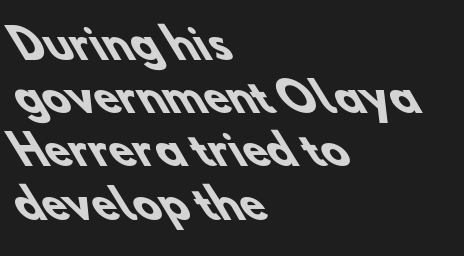
Q: Is the text bold? A: Yes.
Q: Is the typeface a serif or a sans-serif typeface? A: Sans-serif.
Q: Is the text underlined? A: No.
Q: How is the paragraph aligned? A: Left-aligned.
Q: Is the spacing between letters normal or unusually wide? A: Normal.
Q: Is the spacing between lines tight, normal or loose? A: Normal.
Q: Width (condensed, normal, or wide)? A: Normal.
Q: Stroke contrast? A: Low.
Q: x-height? A: Small.
Q: Monospaced? A: No.
